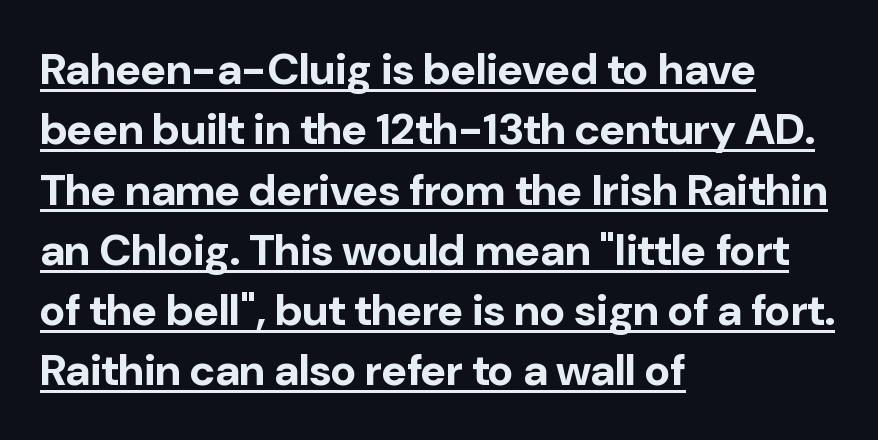
{"serif": "no", "italic": "no", "bold": "yes", "weight": "bold", "width": "normal", "stroke_contrast": "low", "x_height": "medium", "monospaced": "no", "underline": "yes", "align": "left", "line_spacing": "normal", "line_spacing_ratio": 1.37, "letter_spacing": "normal", "letter_spacing_em": 0.0, "glyph_px": 44}
